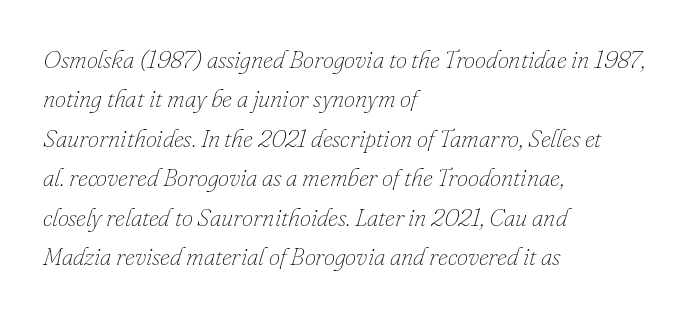
Q: Is the text bold? A: No.
Q: Is the text italic (slanted)? A: Yes, it leans right by about 16 degrees.
Q: Is the text underlined? A: No.
Q: How is the paragraph aligned? A: Left-aligned.
Q: Is the spacing between letters normal or unusually wide? A: Normal.
Q: Is the spacing between lines tight, normal or loose? A: Normal.
